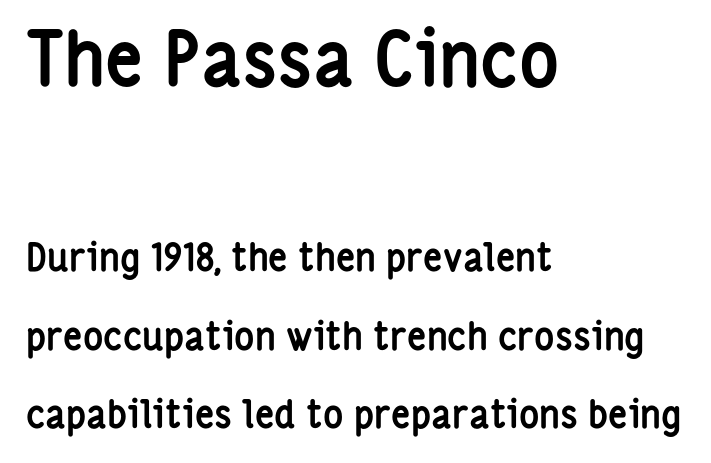
The image shows 75 px semibold, condensed sans-serif type, upright; set left-aligned, loose line spacing (2.06x), normal letter spacing, not underlined; the first (top) block is 1.97x larger; low stroke contrast and a medium x-height.
